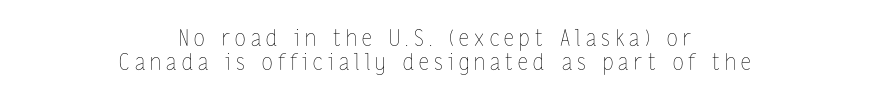
This sample is center-justified, so both line endings float freely. Clear beneath every line of the passage. Every stem runs plumb, perpendicular to the baseline. One glance says dense: line gaps are narrower than usual. The gaps between neighbouring characters are conspicuously large.
